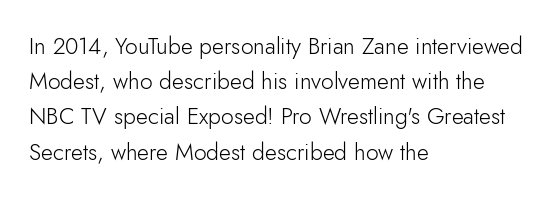
A typesetter would call this leading conventional body-copy spacing. Casual observation: everything's shoved over to the left. Counters stay open thanks to moderate or lighter strokes. The lettering stays uniformly vertical, giving the passage a roman look. No extra tracking has been applied to these lines. The gap between lines stays unmarked.
